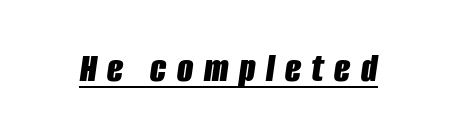
{"italic": "yes", "lean": "right", "slant_degrees": 8, "bold": "yes", "weight": "bold", "width": "condensed", "stroke_contrast": "low", "x_height": "large", "monospaced": "no", "underline": "yes", "letter_spacing": "wide", "letter_spacing_em": 0.25, "glyph_px": 42}
